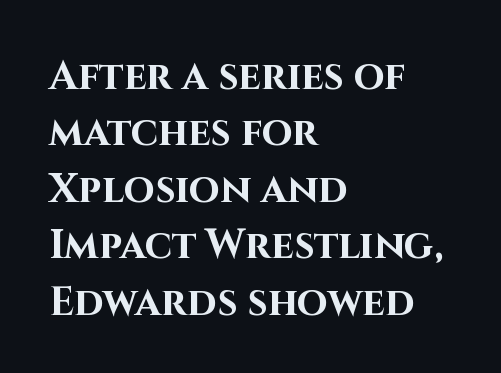
The image shows 40 px bold sans-serif type, upright; set left-aligned, normal line spacing (1.41x), normal letter spacing, not underlined; high stroke contrast and a large x-height.
